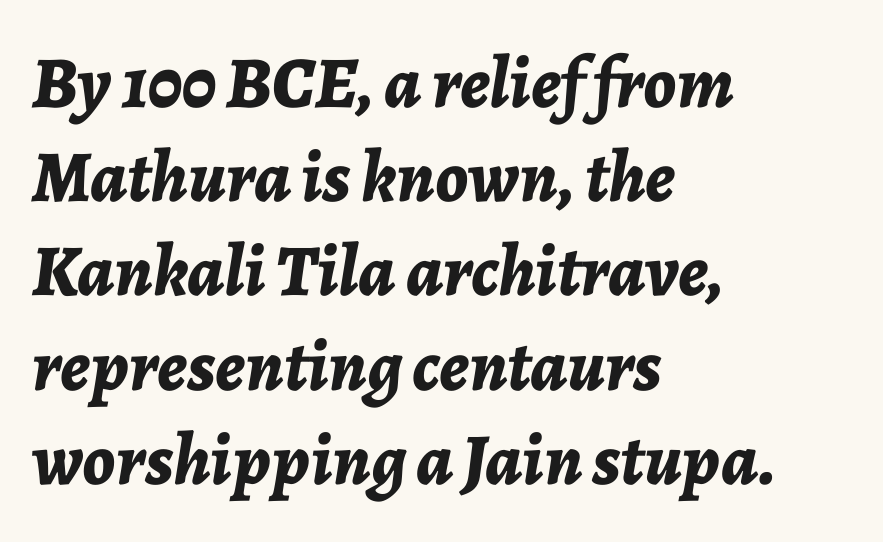
{"italic": "yes", "lean": "right", "slant_degrees": 7, "bold": "yes", "weight": "bold", "width": "normal", "stroke_contrast": "low", "x_height": "medium", "monospaced": "no", "underline": "no", "align": "left", "line_spacing": "normal", "line_spacing_ratio": 1.29, "letter_spacing": "normal", "letter_spacing_em": 0.0, "glyph_px": 73}
